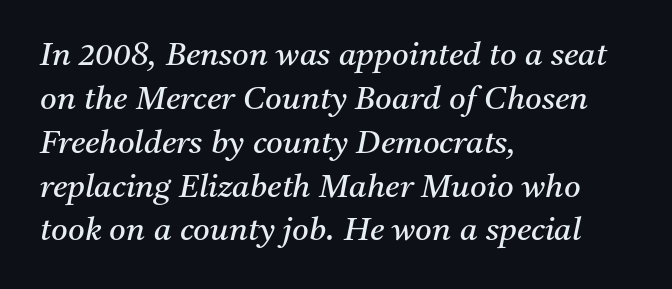
The image shows 32 px regular-weight serif type, italic (leaning right); set left-aligned, normal line spacing (1.37x), normal letter spacing, not underlined; medium stroke contrast and a medium x-height.
